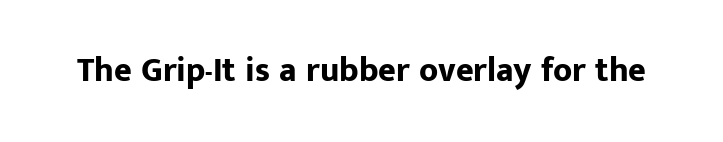
The letters advance in unequal steps, a hallmark of proportional type. The font's upright variant was chosen for this text. Every letter is thick-stroked: bold, no question. Decoration check: the copy has no underline.
